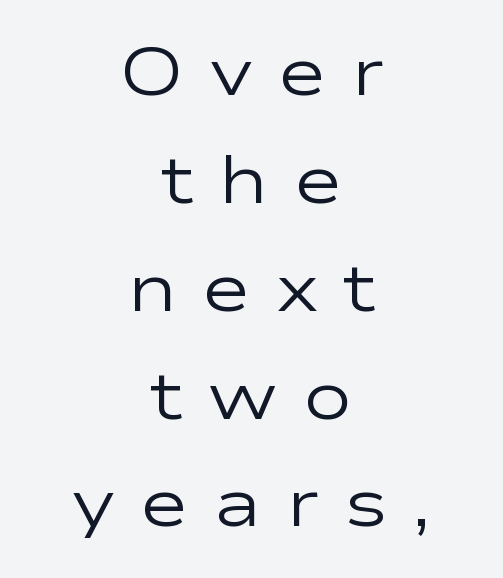
The image shows 67 px regular-weight, wide sans-serif type, upright; set centered, normal line spacing (1.61x), unusually wide letter spacing (+0.36 em), not underlined; low stroke contrast and a medium x-height.
